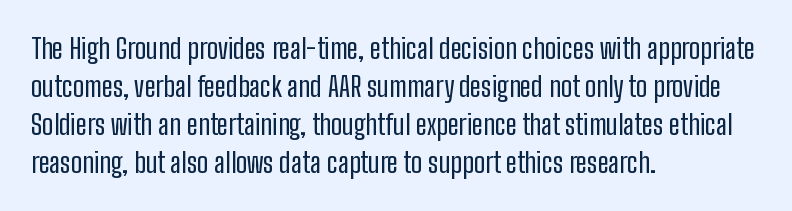
Typeset ragged right — the left edge is the straight one. Spacing verdict: proportional, widths tailored to each character. The typeface has the unassuming heft of standard copy or less. Every character sits straight up, as roman type does.
